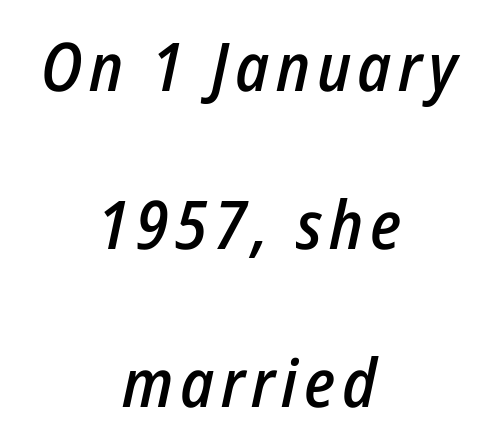
Every letter is mildly thick-stroked: semibold rather than bold. Leading: increased. Character widths vary here, with narrow letters taking less room than wide ones. The letters are slanted; this is an italic face. The glyphs are unaccompanied by any horizontal stroke below them. The whitespace from short lines is split evenly between both sides.
